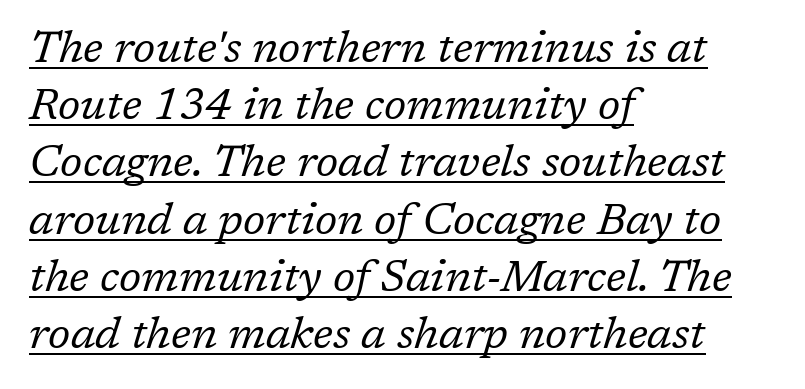
Each letter keeps its own natural width here, so spacing adapts to shape. Whoever set this chose a conventional vertical rhythm. Teacher's note: observe the even left margin — that is flush-left alignment. The letters are slanted; this is an italic face. Unbolded letterforms with no extra heft.
